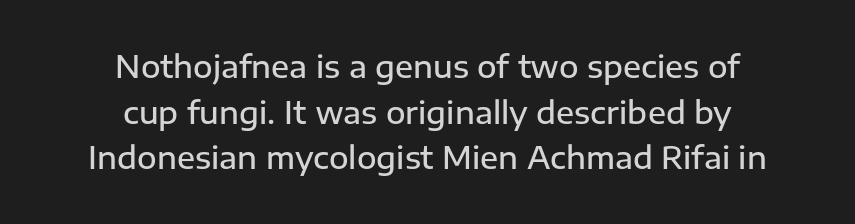
The image shows 30 px semibold sans-serif type, upright; set centered, normal line spacing (1.52x), normal letter spacing, not underlined; low stroke contrast and a medium x-height.
